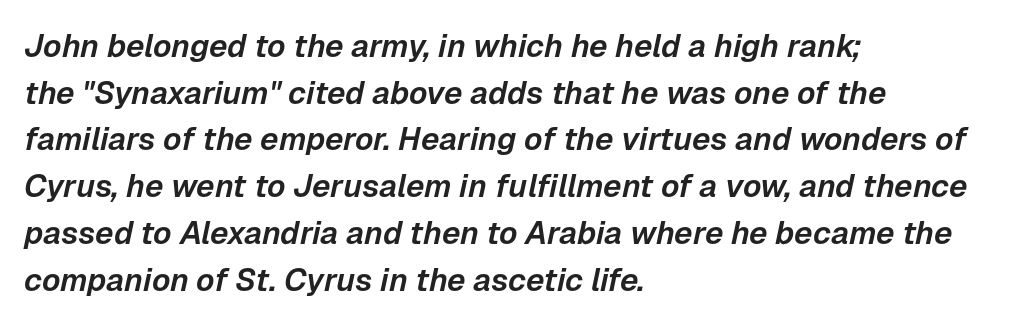
Q: Is the text italic (slanted)? A: Yes, it leans right by about 12 degrees.
Q: Is the text underlined? A: No.
Q: How is the paragraph aligned? A: Left-aligned.
Q: Is the spacing between letters normal or unusually wide? A: Normal.
Q: Is the spacing between lines tight, normal or loose? A: Normal.
Q: Width (condensed, normal, or wide)? A: Normal.
Q: Stroke contrast? A: Low.
Q: x-height? A: Medium.
Q: Monospaced? A: No.
